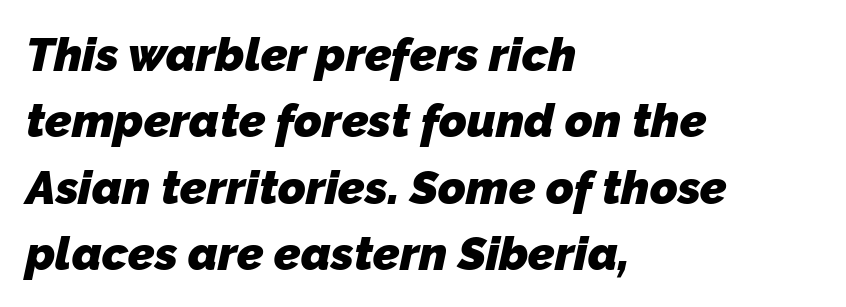
The image shows 47 px heavy sans-serif type; set left-aligned, normal line spacing (1.41x), normal letter spacing, not underlined; low stroke contrast and a medium x-height.
